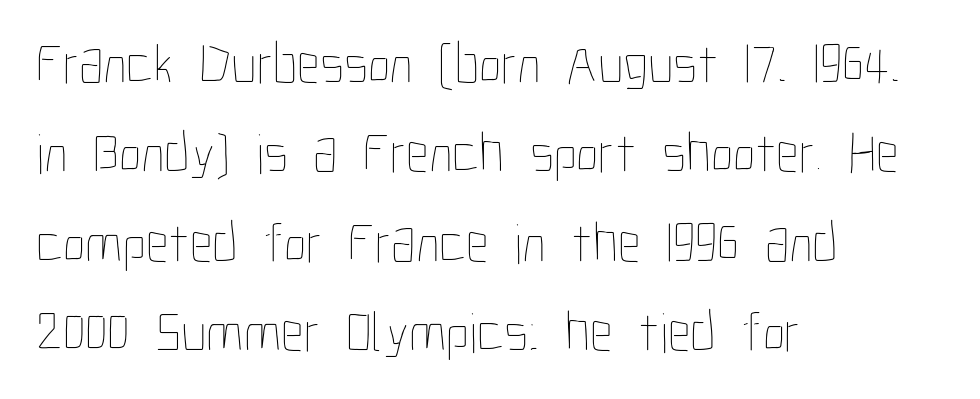
Q: Is the text bold? A: No.
Q: Is the text italic (slanted)? A: No, it is upright.
Q: Is the text underlined? A: No.
Q: How is the paragraph aligned? A: Left-aligned.
Q: Is the spacing between letters normal or unusually wide? A: Normal.
Q: Is the spacing between lines tight, normal or loose? A: Normal.
Q: Width (condensed, normal, or wide)? A: Condensed.
Q: Stroke contrast? A: Low.
Q: x-height? A: Medium.
Q: Monospaced? A: No.
